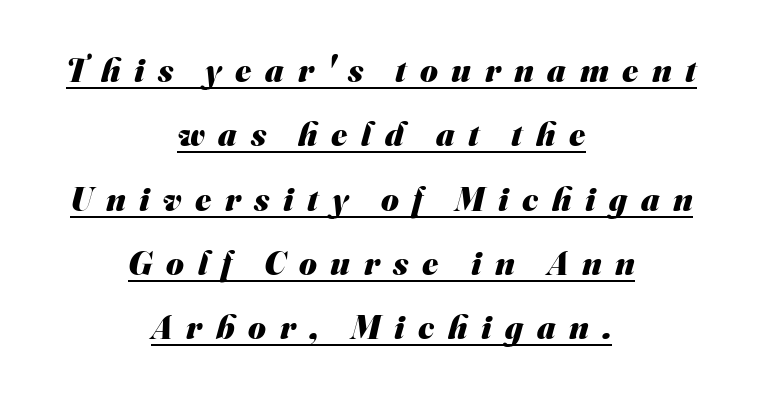
Q: Is the text bold? A: Yes.
Q: Is the typeface a serif or a sans-serif typeface? A: Sans-serif.
Q: Is the text underlined? A: Yes.
Q: How is the paragraph aligned? A: Centered.
Q: Is the spacing between letters normal or unusually wide? A: Unusually wide.
Q: Width (condensed, normal, or wide)? A: Normal.
Q: Stroke contrast? A: Medium.
Q: x-height? A: Small.
Q: Monospaced? A: No.
